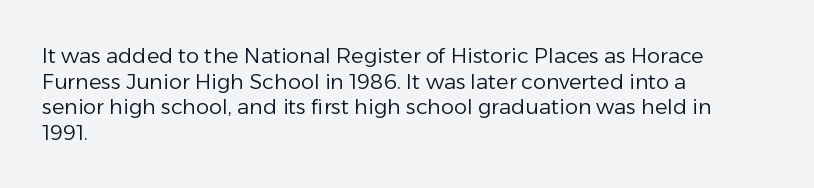
Does extra space separate the letters? No, they use regular spacing. The passage is arranged the way most books set body copy — flush left. The area under the type is left untouched. The face looks like a standard text weight, possibly lighter. Notice how the stems are strictly vertical — no italics here.
